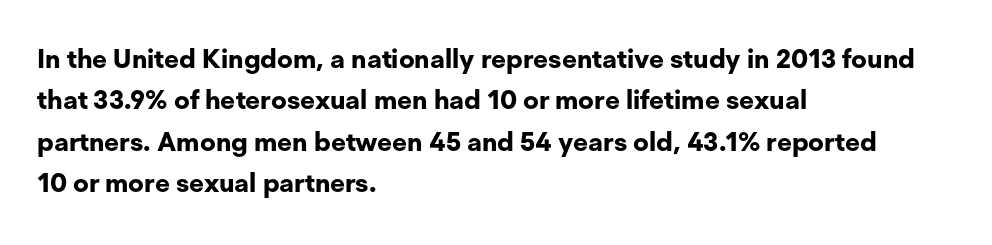
Q: Is the text bold? A: Yes.
Q: Is the text italic (slanted)? A: No, it is upright.
Q: Is the text underlined? A: No.
Q: How is the paragraph aligned? A: Left-aligned.
Q: Is the spacing between letters normal or unusually wide? A: Normal.
Q: Is the spacing between lines tight, normal or loose? A: Normal.
